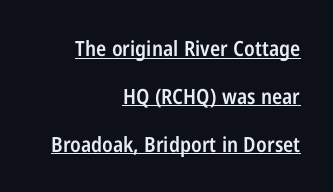
The image shows 21 px text type, upright; set right-aligned, loose line spacing (2.28x), normal letter spacing, underlined.
